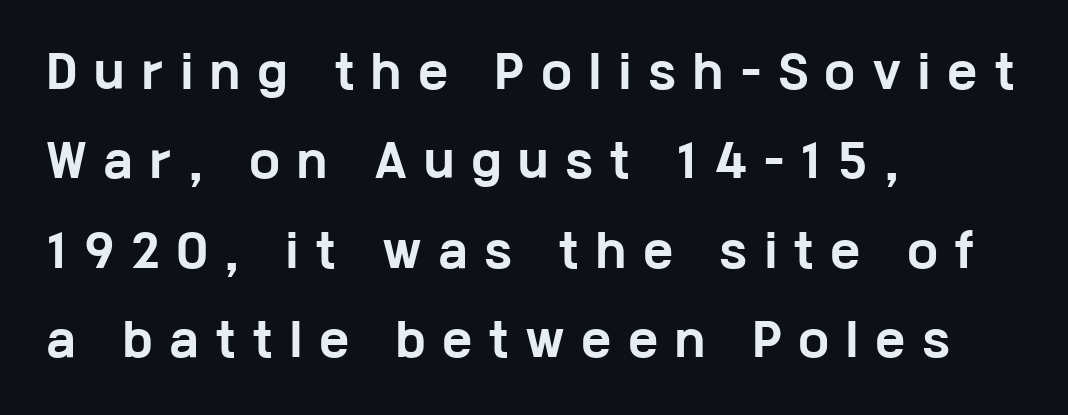
You can tell from the bare stems that sans-serif type was used. The compositor pushed each line to the left boundary. Lines of text with bare space underneath. In terms of weight, the rendering is a true, heavy bold. Whoever set this chose breathing room over compactness in the vertical rhythm. There is plenty of visible air inserted between adjacent glyphs.
